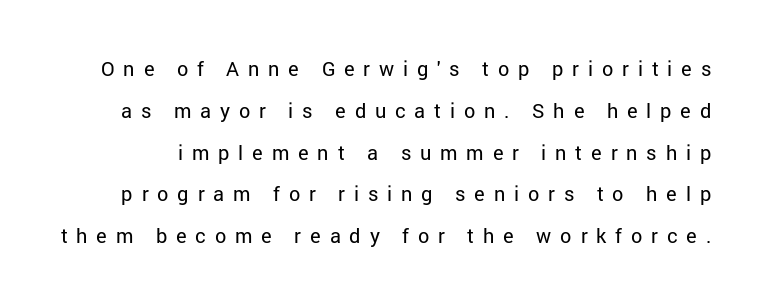
{"italic": "no", "bold": "no", "underline": "no", "line_spacing": "loose", "line_spacing_ratio": 2.09, "letter_spacing": "wide", "letter_spacing_em": 0.44, "glyph_px": 20}
